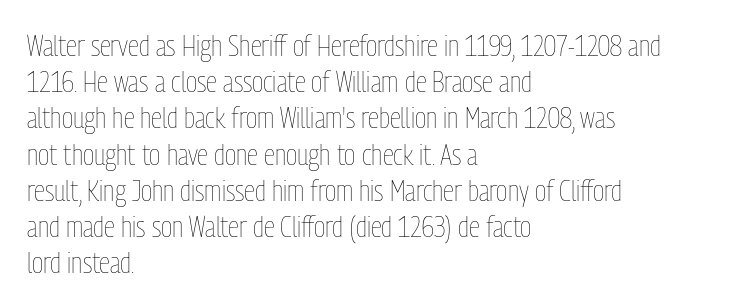
Quick note: interline space is typical. Caption: multi-line text, flush left, ragged right. The typeface has the unassuming heft of standard copy or less. Character widths vary here, with narrow letters taking less room than wide ones. Does the lettering tilt? It doesn't — this is upright.
